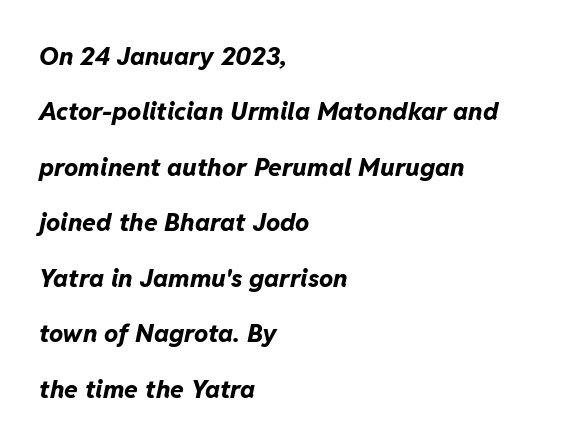
Typeset ragged right — the left edge is the straight one. Strokes here are thick enough to call this a true bold. Has an underline been added? It has not. In terms of posture, this sample is oblique. Observe the ordinary spacing: letters are neighbours, not strangers.
